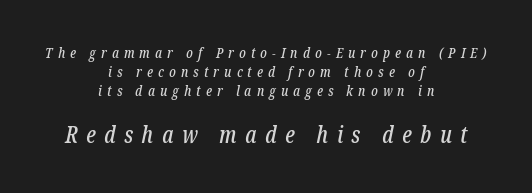
{"italic": "yes", "lean": "right", "slant_degrees": 12, "underline": "no", "align": "center", "line_spacing": "normal", "line_spacing_ratio": 1.34, "letter_spacing": "wide", "letter_spacing_em": 0.37, "larger_block": "second", "size_ratio": 1.64, "glyph_px": 23}
